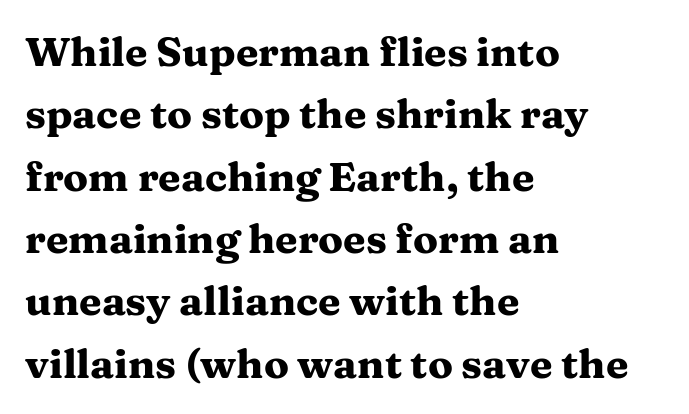
Vertically, the passage feels balanced, rows spaced as you'd expect. Note the varied advance widths — an 'i' is clearly narrower than an 'm'. The sample has been set heavy, in full bold. In terms of letterspacing, this is plain default setting.
